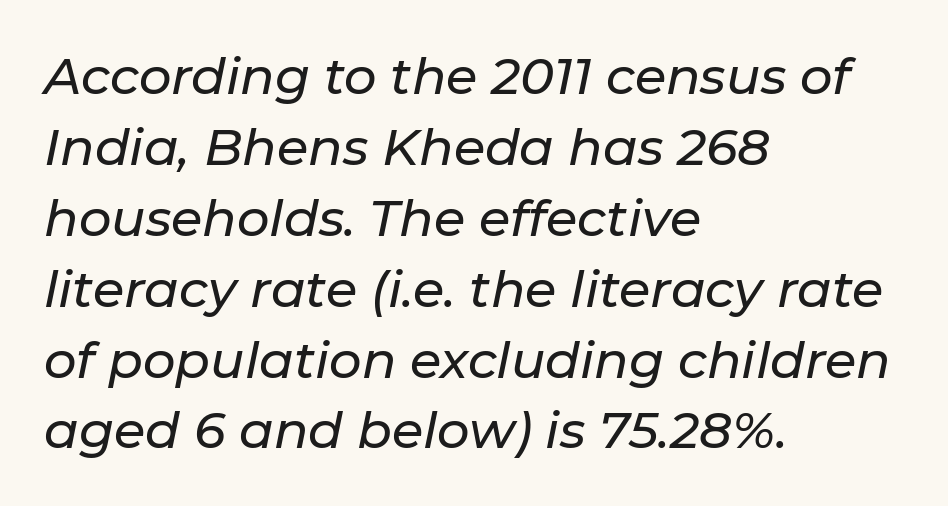
Notice how the stems are inclined rather than vertical — that's the hallmark of italics. There is no visible air inserted between adjacent glyphs. Evenly set lines give the paragraph a standard silhouette. Does the copy run flush right? No — it runs flush left. Think of a printed novel: that variable character pitch is what you see here. Bare-footed words on every line.
